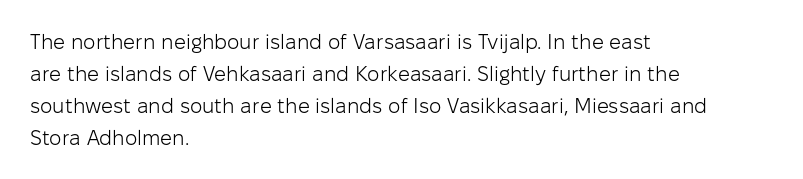
Vertical strokes here are truly vertical. The paragraph has a hard left edge and a soft right edge. The rendering uses a moderate line-height, typical for paragraphs. The cut favours lightness, reaching ordinary text weight at its darkest.
